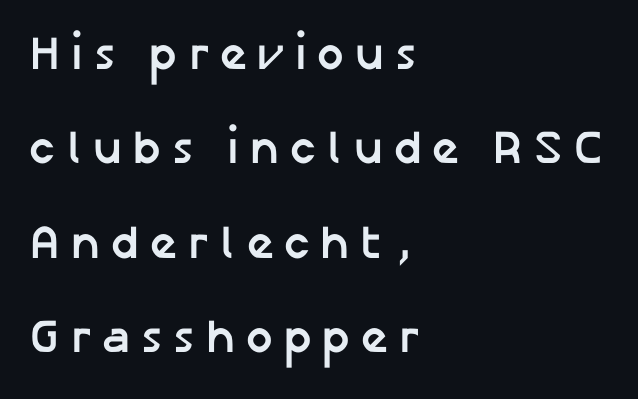
The image shows 47 px semibold sans-serif type, upright; set left-aligned, loose line spacing (2.01x), unusually wide letter spacing (+0.23 em), not underlined; low stroke contrast and a medium x-height.
